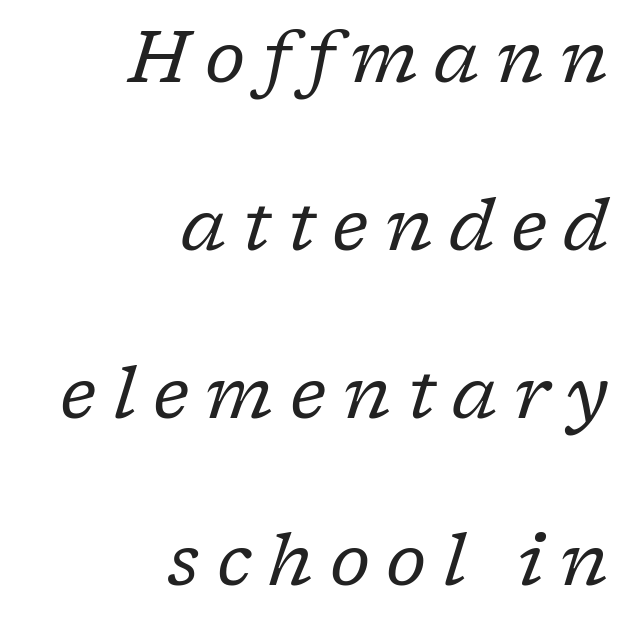
The image shows 72 px regular-weight serif type, italic (leaning right); set right-aligned, loose line spacing (2.33x), unusually wide letter spacing (+0.23 em), not underlined; low stroke contrast and a medium x-height.
